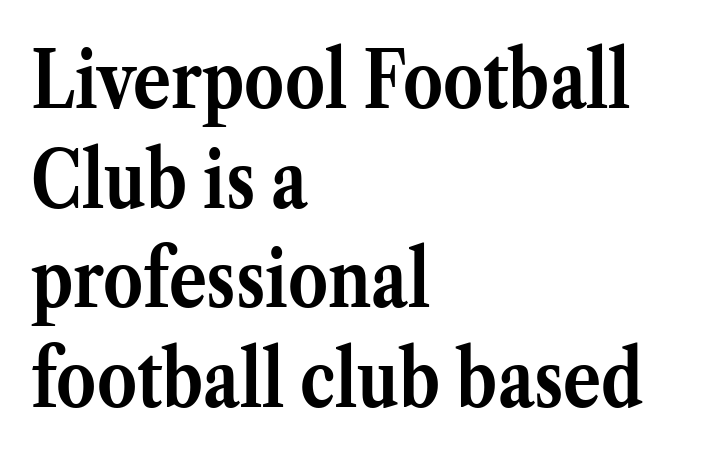
Q: Is the text bold? A: Yes.
Q: Is the text italic (slanted)? A: No, it is upright.
Q: Is the typeface a serif or a sans-serif typeface? A: Serif.
Q: Is the text underlined? A: No.
Q: How is the paragraph aligned? A: Left-aligned.
Q: Is the spacing between letters normal or unusually wide? A: Normal.
Q: Is the spacing between lines tight, normal or loose? A: Normal.
Q: Width (condensed, normal, or wide)? A: Normal.
Q: Stroke contrast? A: Medium.
Q: x-height? A: Medium.
Q: Monospaced? A: No.
